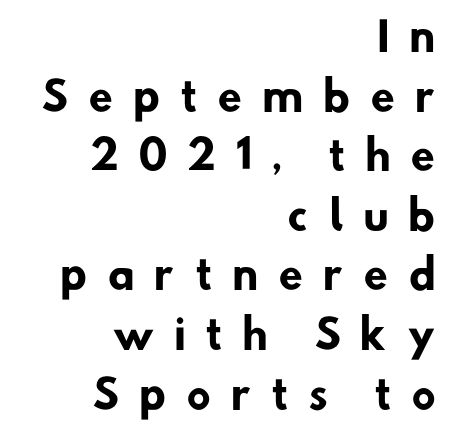
Q: Is the text bold? A: Yes.
Q: Is the typeface a serif or a sans-serif typeface? A: Sans-serif.
Q: Is the text underlined? A: No.
Q: How is the paragraph aligned? A: Right-aligned.
Q: Is the spacing between letters normal or unusually wide? A: Unusually wide.
Q: Is the spacing between lines tight, normal or loose? A: Normal.
Q: Width (condensed, normal, or wide)? A: Normal.
Q: Stroke contrast? A: Low.
Q: x-height? A: Small.
Q: Monospaced? A: No.
